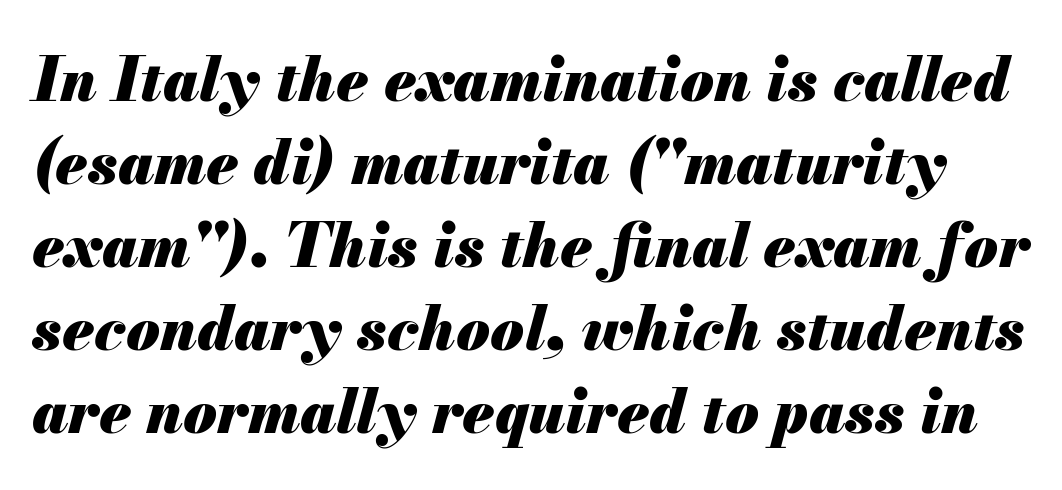
The image shows 61 px heavy type, italic (leaning right); set normal line spacing (1.36x), normal letter spacing, not underlined; medium stroke contrast and a small x-height.
